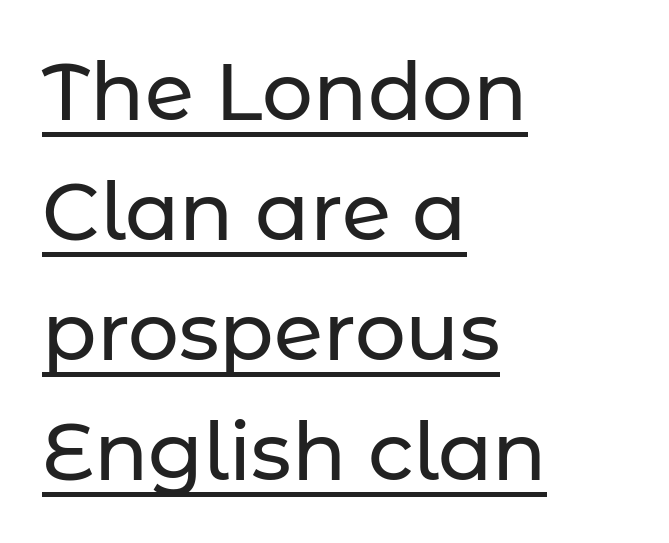
A classic flush-left, rag-right setting is used for this passage. Line spacing here is normal. Emphasis is given by a line drawn under the lettering. Note the varied advance widths — an 'i' is clearly narrower than an 'm'. The rendering shows plain stroke endings on the letterforms — a sans-serif design. The specimen reads as upright at a glance.
